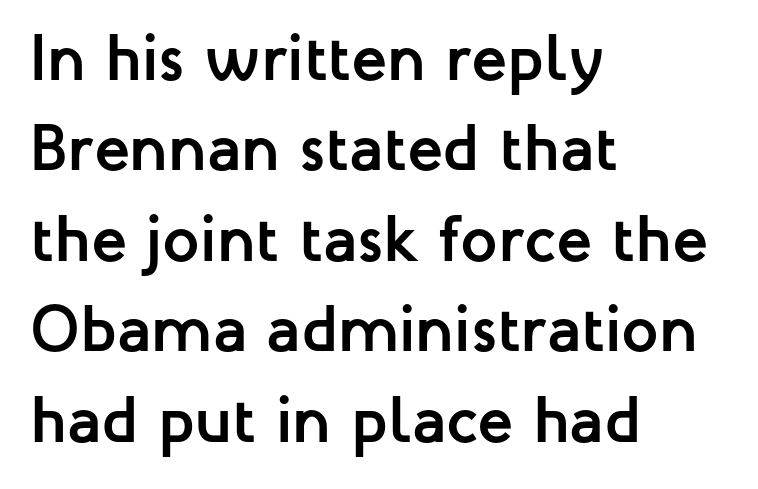
Q: Is the text bold? A: Yes.
Q: Is the text italic (slanted)? A: No, it is upright.
Q: Is the typeface a serif or a sans-serif typeface? A: Sans-serif.
Q: Is the text underlined? A: No.
Q: How is the paragraph aligned? A: Left-aligned.
Q: Is the spacing between letters normal or unusually wide? A: Normal.
Q: Is the spacing between lines tight, normal or loose? A: Normal.
Q: Width (condensed, normal, or wide)? A: Normal.
Q: Stroke contrast? A: Low.
Q: x-height? A: Medium.
Q: Monospaced? A: No.
